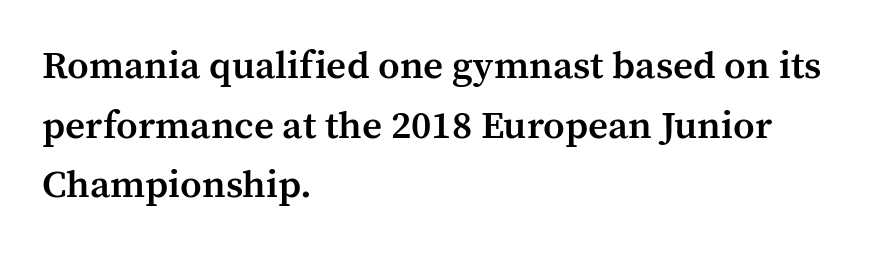
Q: Is the text bold? A: Semi-bold.
Q: Is the text italic (slanted)? A: No, it is upright.
Q: Is the typeface a serif or a sans-serif typeface? A: Serif.
Q: Is the text underlined? A: No.
Q: How is the paragraph aligned? A: Left-aligned.
Q: Is the spacing between letters normal or unusually wide? A: Normal.
Q: Is the spacing between lines tight, normal or loose? A: Normal.
Q: Width (condensed, normal, or wide)? A: Normal.
Q: Stroke contrast? A: Medium.
Q: x-height? A: Medium.
Q: Monospaced? A: No.
